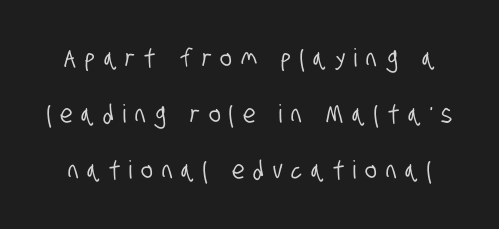
{"underline": "no", "line_spacing": "loose", "line_spacing_ratio": 2.24, "letter_spacing": "wide", "letter_spacing_em": 0.36, "glyph_px": 25}
